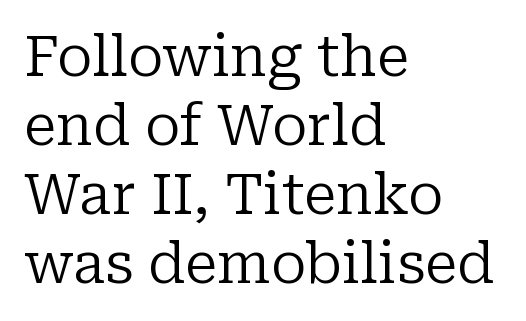
{"serif": "yes", "italic": "no", "bold": "no", "weight": "regular", "width": "normal", "stroke_contrast": "low", "x_height": "medium", "monospaced": "no", "underline": "no", "align": "left", "line_spacing_ratio": 1.23, "letter_spacing": "normal", "letter_spacing_em": 0.0, "glyph_px": 56}
